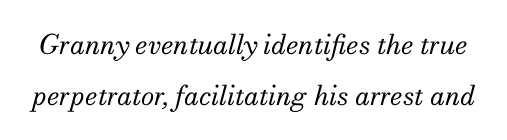
Q: Is the text bold? A: No.
Q: Is the text italic (slanted)? A: Yes, it leans right by about 13 degrees.
Q: Is the text underlined? A: No.
Q: Is the spacing between letters normal or unusually wide? A: Normal.
Q: Is the spacing between lines tight, normal or loose? A: Loose.
